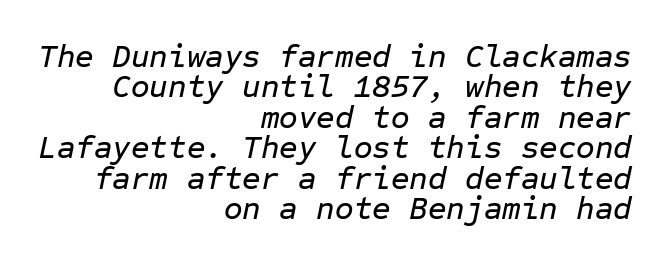
Observe the ordinary spacing: letters are neighbours, not strangers. The rendering uses typewriter-style spacing with identical character cells. This sample trades vertical openness for compactness between lines. Bare-footed words on every line. There's an unmistakable incline to the writing here.
